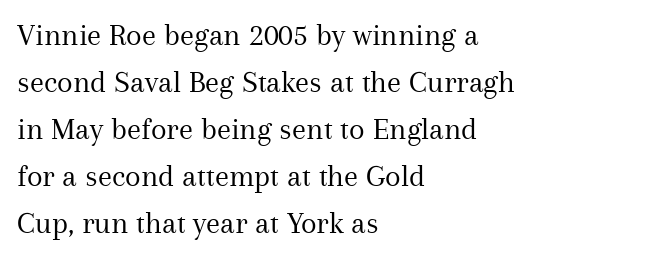
Q: Is the text bold? A: No.
Q: Is the text italic (slanted)? A: No, it is upright.
Q: Is the typeface a serif or a sans-serif typeface? A: Serif.
Q: Is the text underlined? A: No.
Q: How is the paragraph aligned? A: Left-aligned.
Q: Is the spacing between letters normal or unusually wide? A: Normal.
Q: Is the spacing between lines tight, normal or loose? A: Normal.
Q: Width (condensed, normal, or wide)? A: Normal.
Q: Stroke contrast? A: Medium.
Q: x-height? A: Medium.
Q: Monospaced? A: No.
